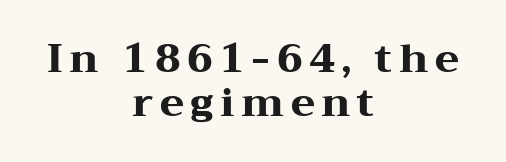
The image shows 40 px heavy, wide serif type, upright; set centered, tight line spacing (1.09x), not underlined; medium stroke contrast and a medium x-height.
